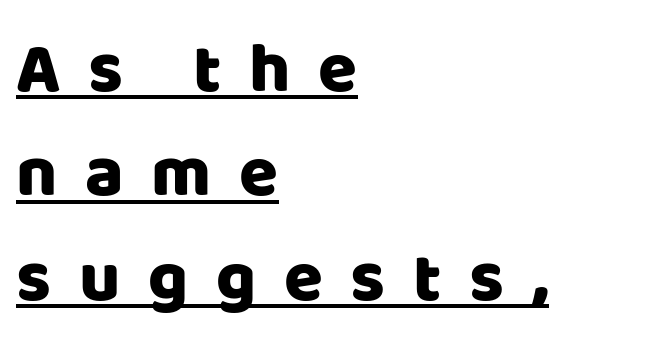
{"serif": "no", "italic": "no", "width": "normal", "stroke_contrast": "low", "x_height": "large", "monospaced": "no", "underline": "yes", "align": "left", "line_spacing": "normal", "line_spacing_ratio": 1.47, "letter_spacing": "wide", "letter_spacing_em": 0.39, "glyph_px": 71}
